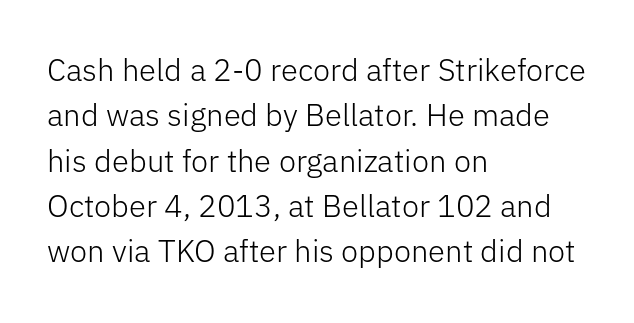
Q: Is the text bold? A: No.
Q: Is the text italic (slanted)? A: No, it is upright.
Q: Is the typeface a serif or a sans-serif typeface? A: Sans-serif.
Q: Is the text underlined? A: No.
Q: How is the paragraph aligned? A: Left-aligned.
Q: Is the spacing between letters normal or unusually wide? A: Normal.
Q: Is the spacing between lines tight, normal or loose? A: Normal.
Q: Width (condensed, normal, or wide)? A: Normal.
Q: Stroke contrast? A: Low.
Q: x-height? A: Medium.
Q: Monospaced? A: No.
